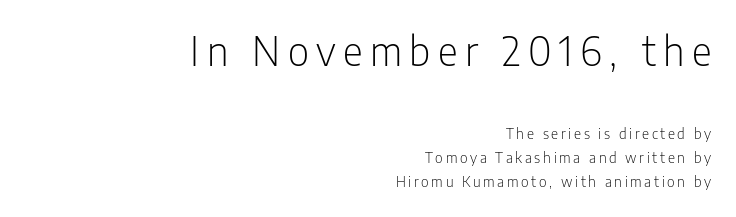
Q: Is the text bold? A: No.
Q: Is the text italic (slanted)? A: No, it is upright.
Q: Is the typeface a serif or a sans-serif typeface? A: Sans-serif.
Q: Is the text underlined? A: No.
Q: How is the paragraph aligned? A: Right-aligned.
Q: Which block of text is set in a larger size, the first (top) or the second (bottom)? A: The first (top) one.
Q: Width (condensed, normal, or wide)? A: Condensed.
Q: Stroke contrast? A: Low.
Q: x-height? A: Medium.
Q: Monospaced? A: No.
